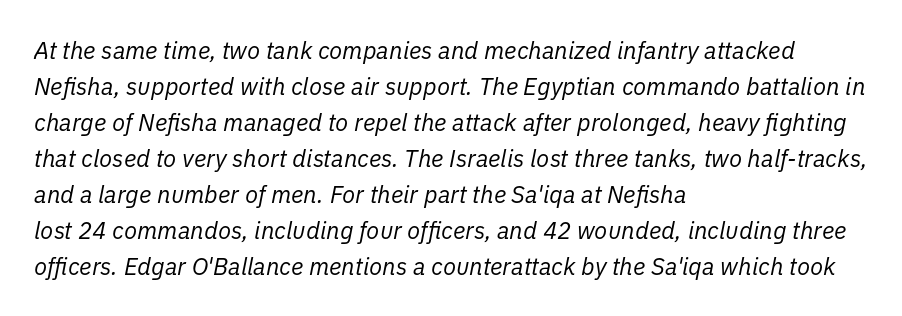
Is the block centered? No — it sits flush against the left margin. The rows are spaced the way most documents space them. On a weight scale, this lands at 450 or below. Tall strokes in this sample are angled rather than plumb.
